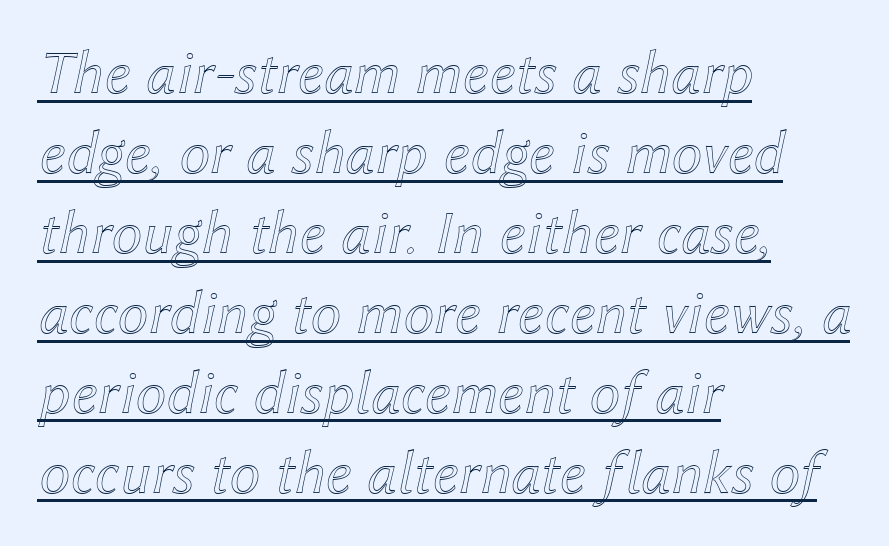
Q: Is the text italic (slanted)? A: Yes, it leans right by about 12 degrees.
Q: Is the text underlined? A: Yes.
Q: How is the paragraph aligned? A: Left-aligned.
Q: Is the spacing between letters normal or unusually wide? A: Normal.
Q: Is the spacing between lines tight, normal or loose? A: Normal.
Q: Width (condensed, normal, or wide)? A: Normal.
Q: x-height? A: Medium.
Q: Monospaced? A: No.
